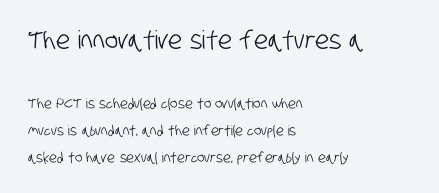
Horizontal bands of white between lines are thick stripes. Bigger letters appear in the top chunk; the bottom chunk is reduced. All the whitespace from short lines collects on the right. The foot of each line stays bare and open.
